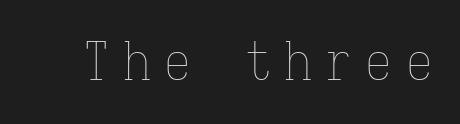
The image shows 53 px thin, condensed type, upright, monospaced; set unusually wide letter spacing (+0.26 em), not underlined; low stroke contrast and a medium x-height.
